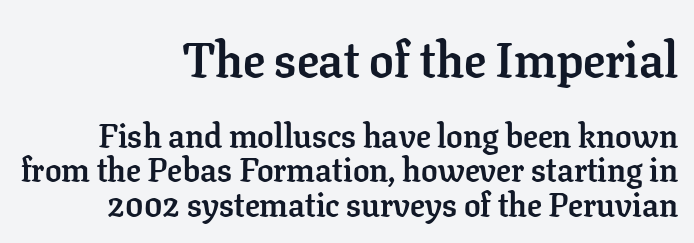
The image shows 49 px semibold serif type, upright; set right-aligned, tight line spacing (1.04x), normal letter spacing, not underlined; the first (top) block is 1.48x larger; low stroke contrast and a medium x-height.
